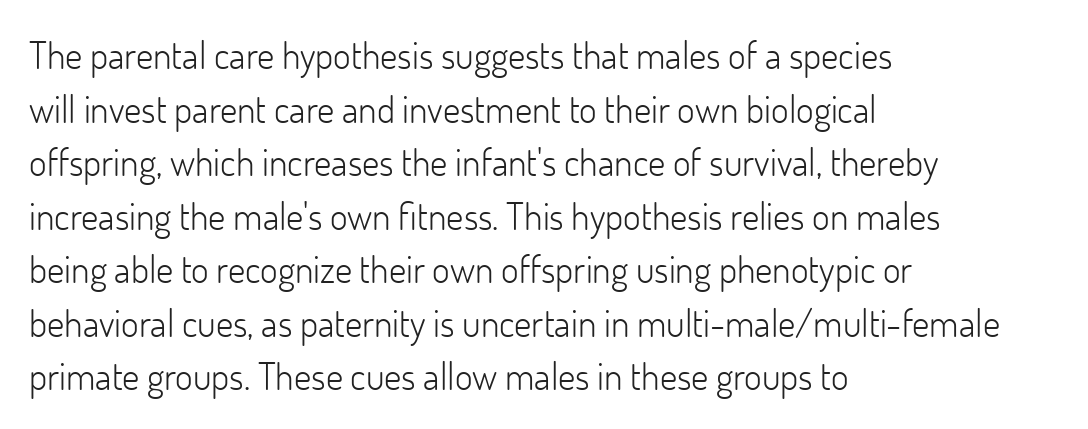
The image shows 38 px light sans-serif type, upright; set left-aligned, normal line spacing (1.41x), normal letter spacing, not underlined; low stroke contrast and a small x-height.
